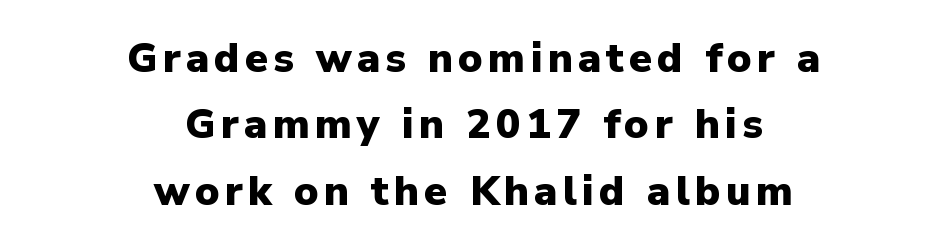
The rendering shows plain stroke endings on the letterforms — a sans-serif design. This is roman type, the default non-slanted kind. The space between consecutive lines is moderate. The rag falls on both sides of this text block equally.
